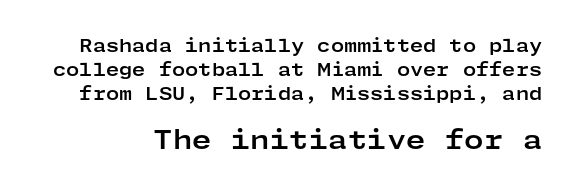
The passage shown begins with its smaller block and ends with its larger one. You could call the tracking neutral — neither tight nor loose. Summary of weight: heavy, a full bold. Underline: absent. Baseline-to-baseline distance is the conventional proportion of letter height.
